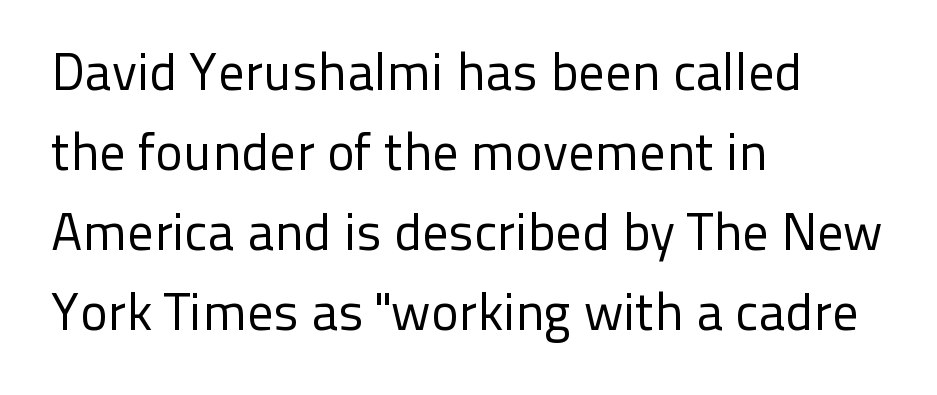
The image shows 52 px regular-weight sans-serif type, upright; set left-aligned, normal line spacing (1.54x), normal letter spacing, not underlined; low stroke contrast and a medium x-height.
